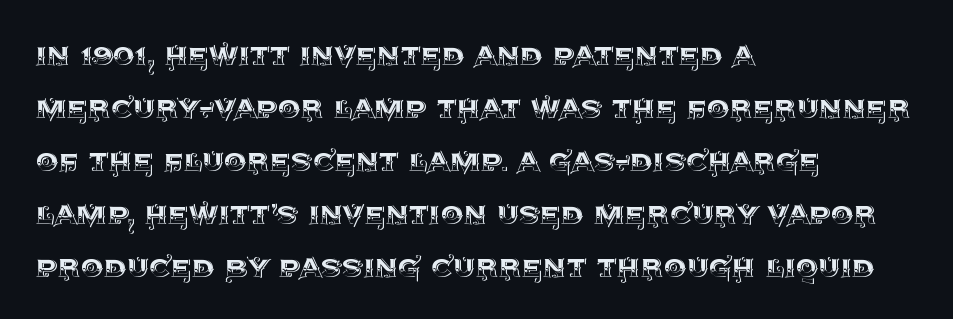
The face used here is proportionally spaced, like ordinary book or web type. Unlike italic type, these characters show no tilt at all. How are the letters spaced? Ordinarily, with no added tracking. The space directly below the letters is spotless. Each new line begins a customary step beneath the previous one. Horizontal alignment here is leftward, the default for most running prose.
